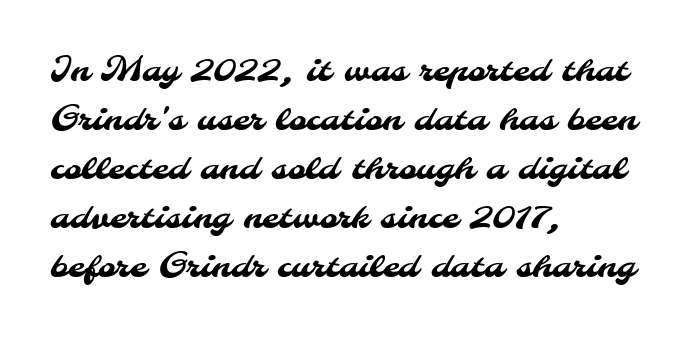
A typesetter would label this face a sans. The letters advance in unequal steps, a hallmark of proportional type. This block has exactly the height ordinary leading produces. Clear beneath every line of the passage. Each line starts at the same left margin while the right side varies.
